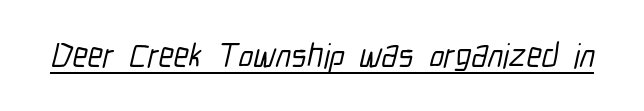
The image shows 34 px condensed sans-serif type; set normal letter spacing, underlined; low stroke contrast and a medium x-height.
